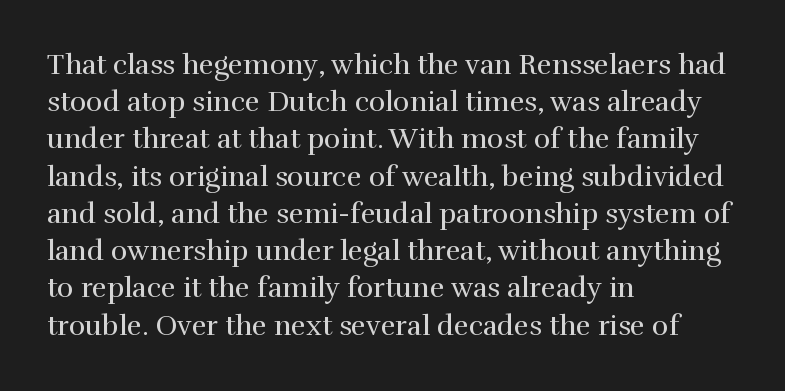
Q: Is the text bold? A: No.
Q: Is the text italic (slanted)? A: No, it is upright.
Q: Is the typeface a serif or a sans-serif typeface? A: Serif.
Q: Is the text underlined? A: No.
Q: How is the paragraph aligned? A: Left-aligned.
Q: Is the spacing between letters normal or unusually wide? A: Normal.
Q: Is the spacing between lines tight, normal or loose? A: Normal.
Q: Width (condensed, normal, or wide)? A: Normal.
Q: Stroke contrast? A: High.
Q: x-height? A: Medium.
Q: Monospaced? A: No.
